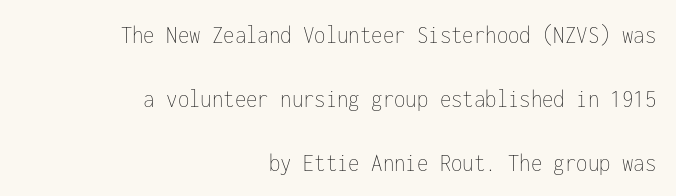
The image shows 26 px text type, upright; set right-aligned, loose line spacing (2.46x), normal letter spacing, not underlined.
